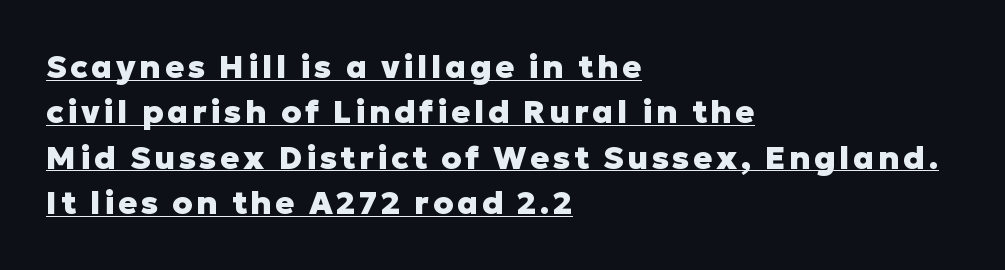
A typographer would call this underscored text. Typographic density is high because the face is bold. The paragraph shown leans on its left margin. The rows are spaced the way most documents space them. Looks like regular typesetting: each glyph gets only the width it needs. The font family rendered here belongs to the sans-serif group.
